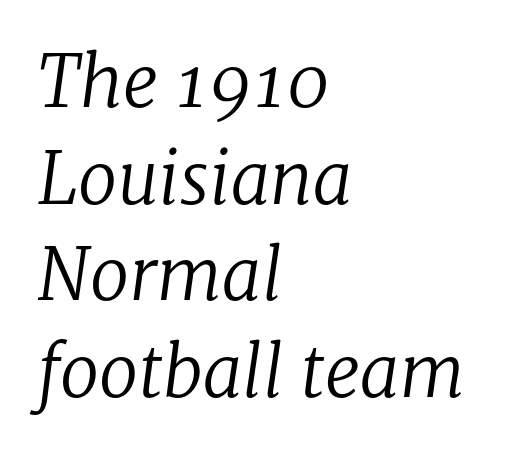
The image shows 71 px regular-weight serif type, italic (leaning right); set left-aligned, normal line spacing (1.36x), normal letter spacing, not underlined; low stroke contrast and a medium x-height.
